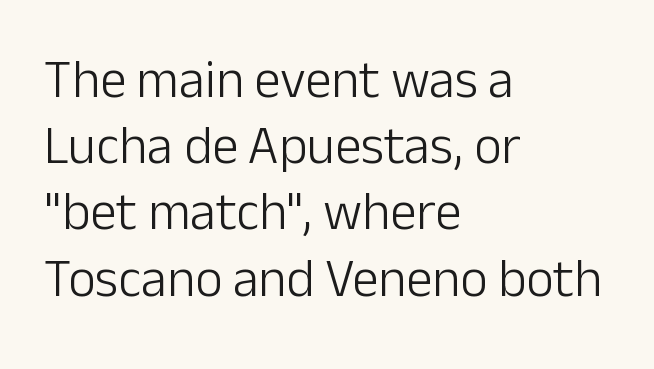
{"serif": "no", "italic": "no", "bold": "no", "weight": "light", "width": "normal", "stroke_contrast": "low", "x_height": "medium", "monospaced": "no", "underline": "no", "align": "left", "line_spacing": "normal", "line_spacing_ratio": 1.25, "letter_spacing": "normal", "letter_spacing_em": 0.0, "glyph_px": 53}
